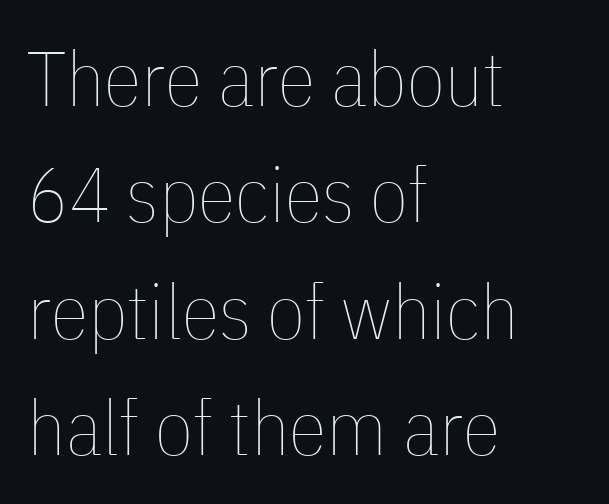
The image shows 77 px thin, condensed type, upright; set left-aligned, normal line spacing (1.51x), normal letter spacing, not underlined; low stroke contrast and a medium x-height.
